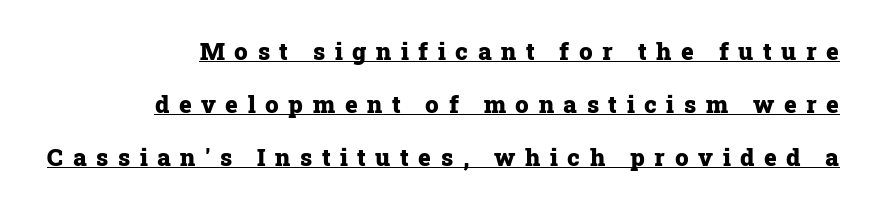
{"italic": "no", "bold": "yes", "underline": "yes", "align": "right", "line_spacing": "loose", "line_spacing_ratio": 2.21, "letter_spacing": "wide", "letter_spacing_em": 0.4, "glyph_px": 24}
